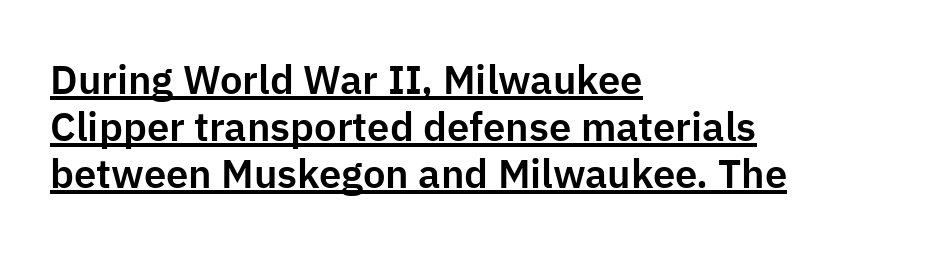
Q: Is the text italic (slanted)? A: No, it is upright.
Q: Is the typeface a serif or a sans-serif typeface? A: Sans-serif.
Q: Is the text underlined? A: Yes.
Q: How is the paragraph aligned? A: Left-aligned.
Q: Is the spacing between letters normal or unusually wide? A: Normal.
Q: Width (condensed, normal, or wide)? A: Normal.
Q: Stroke contrast? A: Low.
Q: x-height? A: Medium.
Q: Monospaced? A: No.
